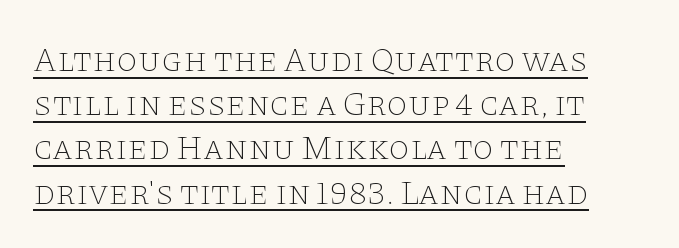
The image shows 34 px thin, wide serif type, upright; set left-aligned, normal line spacing (1.3x), normal letter spacing, underlined; low stroke contrast and a large x-height.
